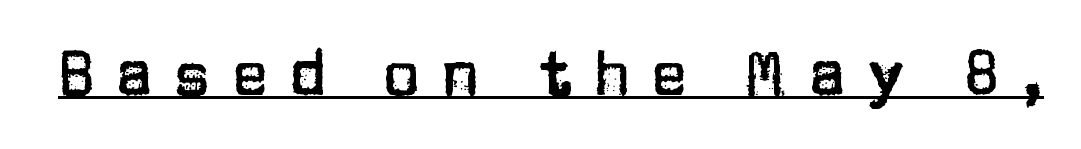
Q: Is the text italic (slanted)? A: No, it is upright.
Q: Is the typeface a serif or a sans-serif typeface? A: Sans-serif.
Q: Is the text underlined? A: Yes.
Q: Is the spacing between letters normal or unusually wide? A: Unusually wide.
Q: Width (condensed, normal, or wide)? A: Normal.
Q: Stroke contrast? A: Low.
Q: x-height? A: Large.
Q: Monospaced? A: No.
